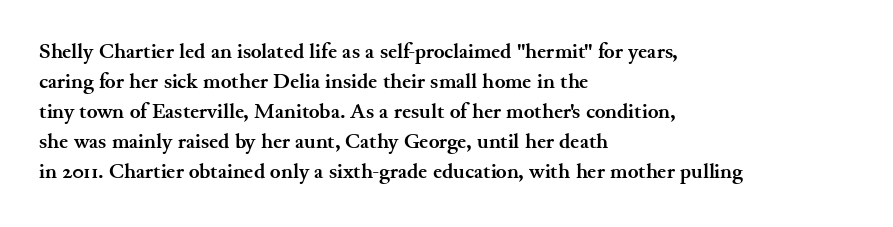
{"italic": "no", "bold": "yes", "underline": "no", "align": "left", "line_spacing": "normal", "line_spacing_ratio": 1.36, "letter_spacing": "normal", "letter_spacing_em": 0.0, "glyph_px": 22}
